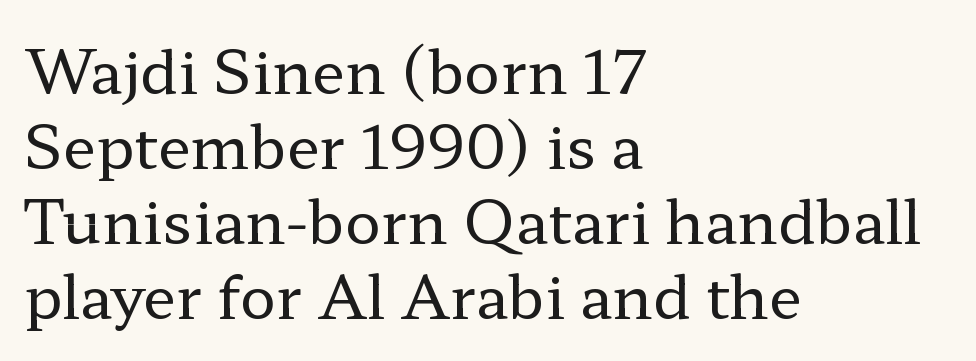
Q: Is the text bold? A: No.
Q: Is the text italic (slanted)? A: No, it is upright.
Q: Is the typeface a serif or a sans-serif typeface? A: Serif.
Q: Is the text underlined? A: No.
Q: How is the paragraph aligned? A: Left-aligned.
Q: Is the spacing between letters normal or unusually wide? A: Normal.
Q: Is the spacing between lines tight, normal or loose? A: Normal.
Q: Width (condensed, normal, or wide)? A: Wide.
Q: Stroke contrast? A: Low.
Q: x-height? A: Medium.
Q: Monospaced? A: No.
